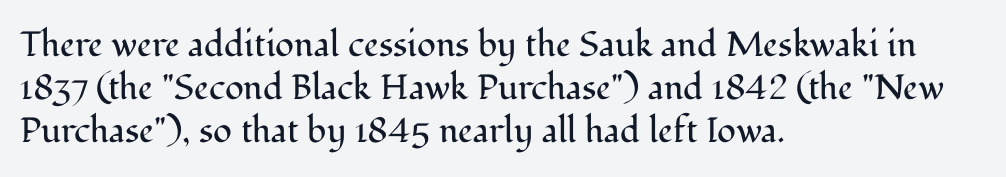
The image shows 35 px regular-weight serif type, upright; set left-aligned, line spacing 1.23x, normal letter spacing, not underlined; medium stroke contrast and a medium x-height.
